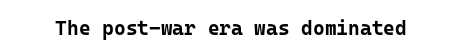
The image shows 20 px bold type, upright; set normal letter spacing, not underlined.
